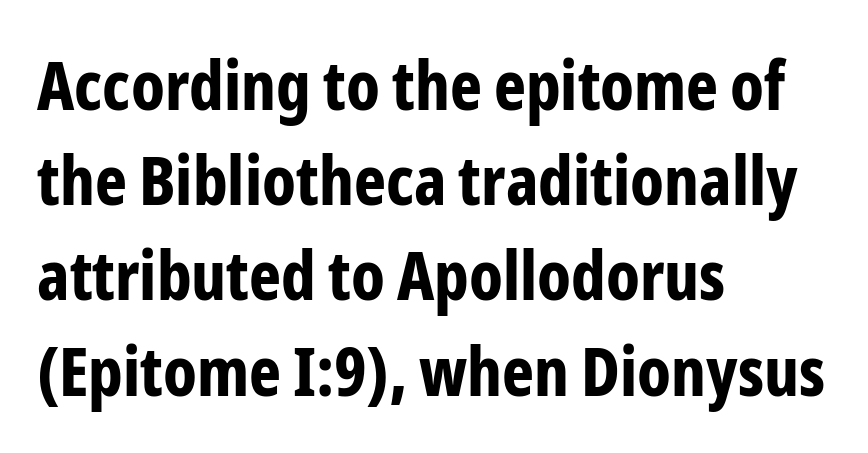
The image shows 68 px bold, condensed sans-serif type, upright; set left-aligned, normal line spacing (1.4x), normal letter spacing, not underlined; low stroke contrast and a medium x-height.
